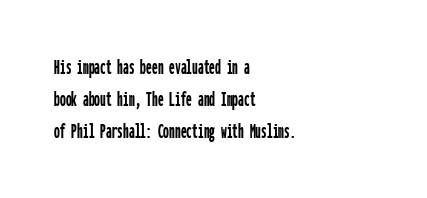
Does the leading feel generous? No, just average. The paragraph shown leans on its left margin. The string is rendered with underlining switched off. Here the glyphs are tracked normally, forming tight word shapes. The font's upright variant was chosen for this text.
